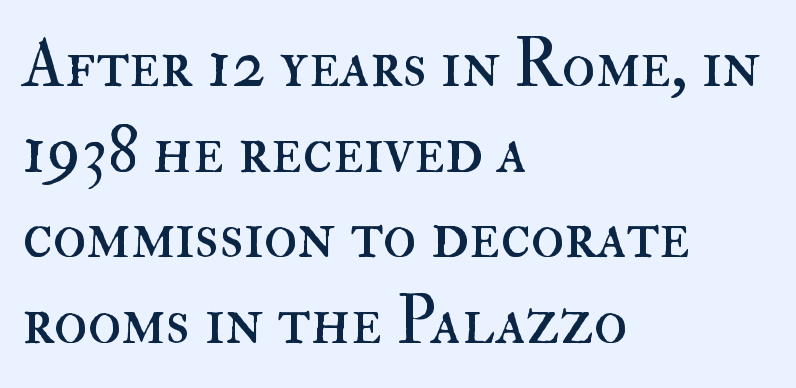
{"italic": "no", "bold": "no", "weight": "regular", "width": "normal", "stroke_contrast": "high", "x_height": "small", "monospaced": "no", "underline": "no", "align": "left", "line_spacing": "normal", "line_spacing_ratio": 1.26, "letter_spacing": "normal", "letter_spacing_em": 0.0, "glyph_px": 68}
